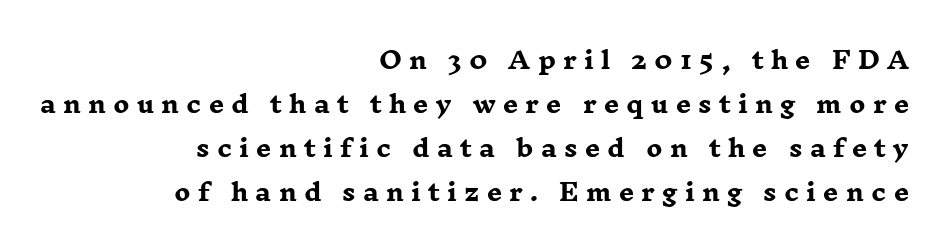
The image shows 24 px bold type, upright; set right-aligned, line spacing 1.84x, unusually wide letter spacing (+0.3 em), not underlined.
